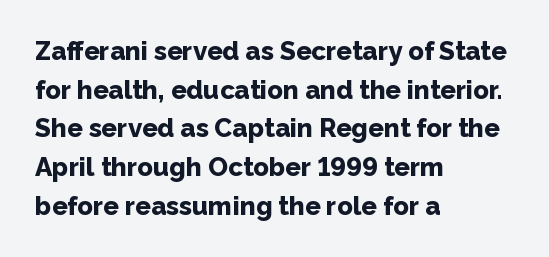
{"italic": "no", "bold": "yes", "underline": "no", "align": "left", "line_spacing": "normal", "line_spacing_ratio": 1.49, "letter_spacing": "normal", "letter_spacing_em": 0.0, "glyph_px": 26}
